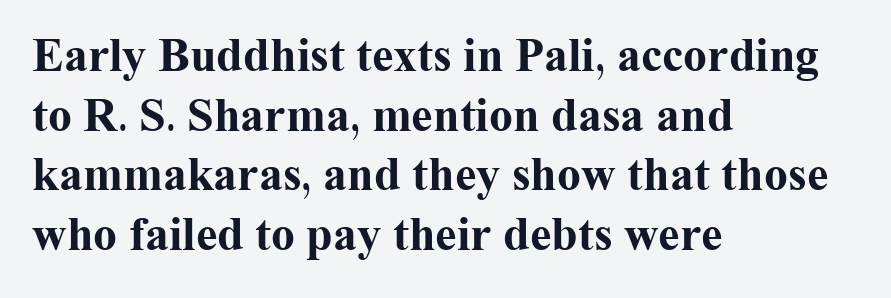
The image shows 48 px bold serif type, upright; set left-aligned, line spacing 1.24x, normal letter spacing, not underlined; medium stroke contrast and a medium x-height.
